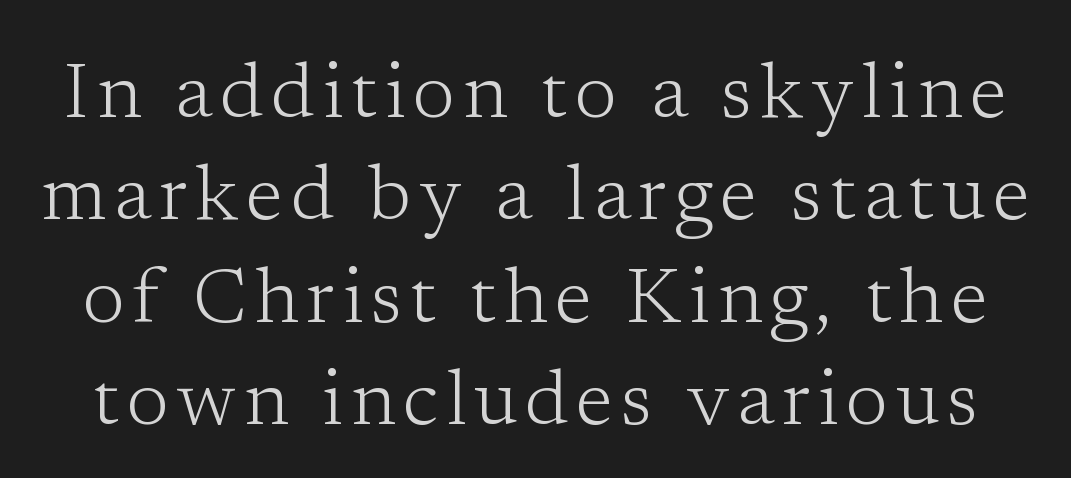
Proportional: the letters do not fall into vertical columns. Weight class: somewhere from thin through regular. This rendering features lettering with no underline. The passage shown is typeset with a serif family.
